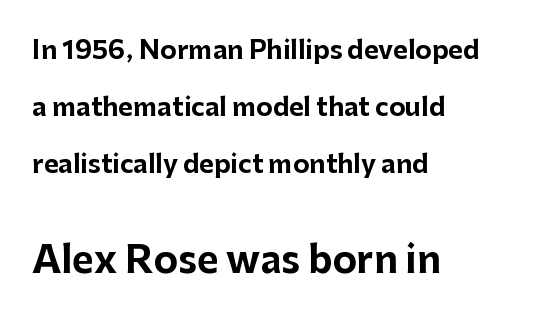
{"serif": "no", "italic": "no", "bold": "yes", "weight": "bold", "width": "normal", "stroke_contrast": "low", "x_height": "medium", "monospaced": "no", "underline": "no", "align": "left", "line_spacing": "loose", "line_spacing_ratio": 2.29, "letter_spacing": "normal", "letter_spacing_em": 0.0, "larger_block": "second", "size_ratio": 1.48, "glyph_px": 37}
